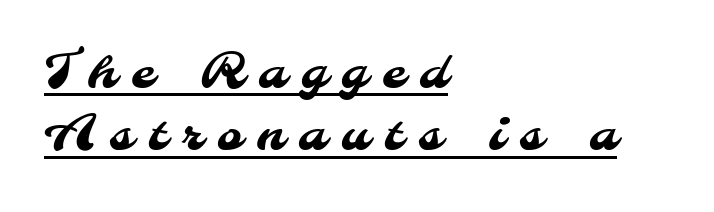
The image shows 48 px sans-serif type; set left-aligned, normal line spacing (1.3x), unusually wide letter spacing (+0.31 em), underlined; medium stroke contrast and a small x-height.
